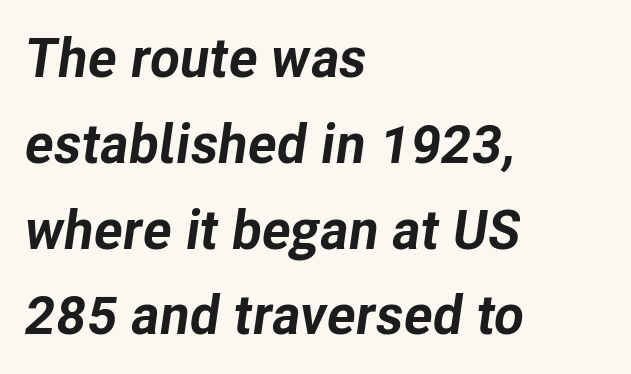
Does the lettering tilt? It does — this is italic. The typesetter chose a ragged-right arrangement here. Character widths vary here, with narrow letters taking less room than wide ones. The glyphs have the mass of a bold cut. Beneath every word, the page is bare. Vertical spacing — default.
